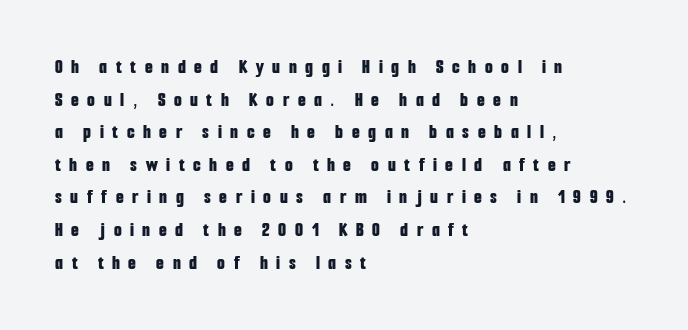
{"italic": "no", "bold": "yes", "underline": "no", "align": "left", "line_spacing": "normal", "line_spacing_ratio": 1.63, "letter_spacing": "wide", "letter_spacing_em": 0.43, "glyph_px": 20}
